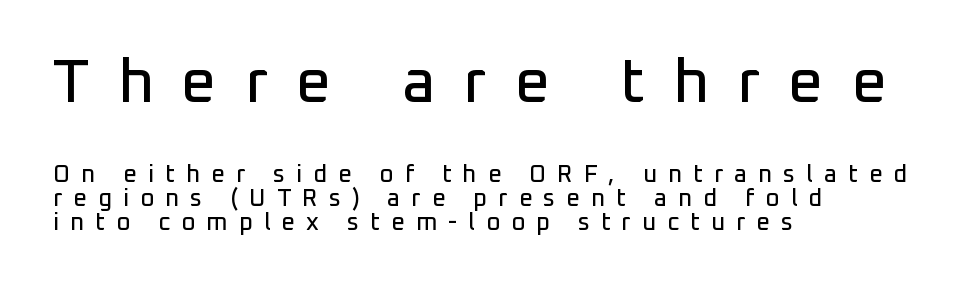
Each line starts at the same left margin while the right side varies. Tightly led — the rows are bunched. Designer's note — italics off, roman on. Caption: upper text group enlarged, lower text group reduced. Glance below the letters and you will spot only blank space.
